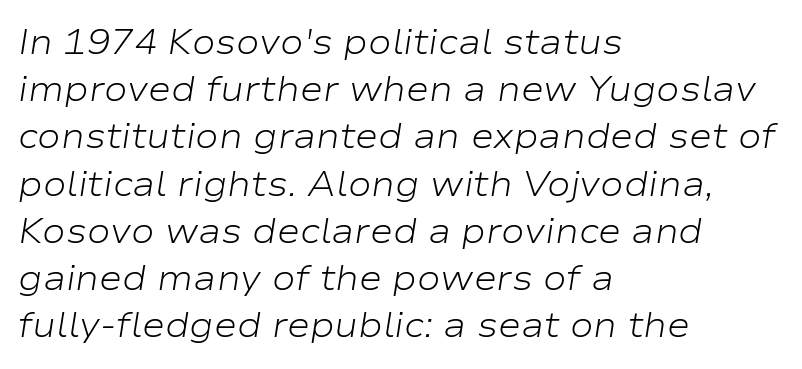
Q: Is the text bold? A: No.
Q: Is the text italic (slanted)? A: Yes, it leans right by about 9 degrees.
Q: Is the text underlined? A: No.
Q: How is the paragraph aligned? A: Left-aligned.
Q: Is the spacing between letters normal or unusually wide? A: Normal.
Q: Is the spacing between lines tight, normal or loose? A: Normal.
Q: Width (condensed, normal, or wide)? A: Wide.
Q: Stroke contrast? A: Low.
Q: x-height? A: Medium.
Q: Monospaced? A: No.
